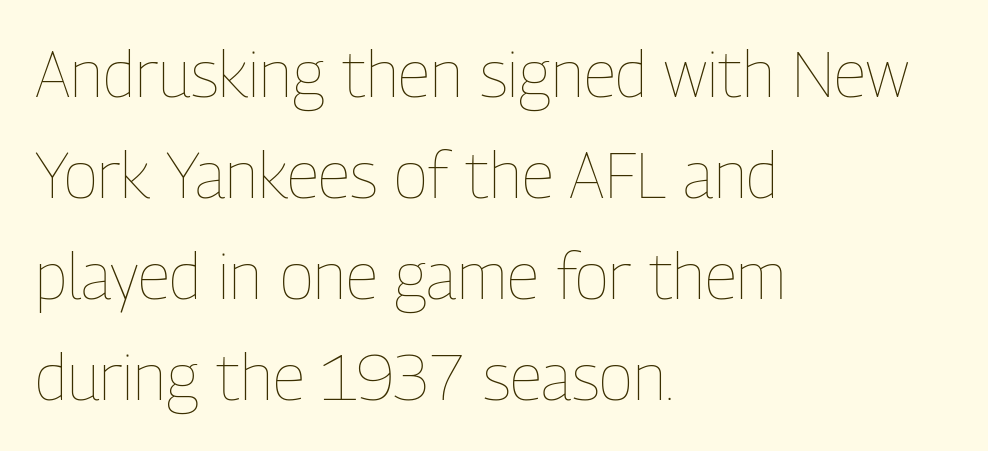
The type sits square on the baseline with zero lean. Compared with typical body copy, the letter spacing here is the same. The line-height multiplier appears to be the usual default. No extra ink here — the face is not bold.
